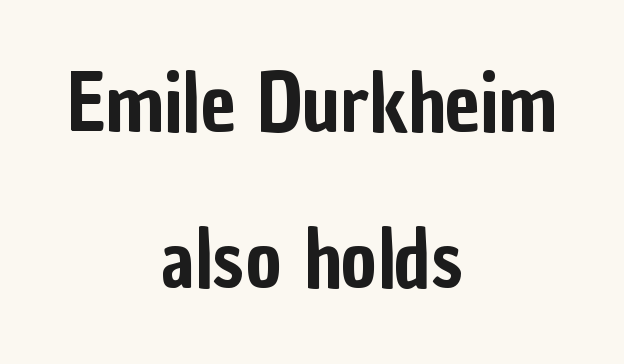
The image shows 79 px condensed sans-serif type, upright; set centered, loose line spacing (1.98x), normal letter spacing, not underlined; low stroke contrast and a medium x-height.
